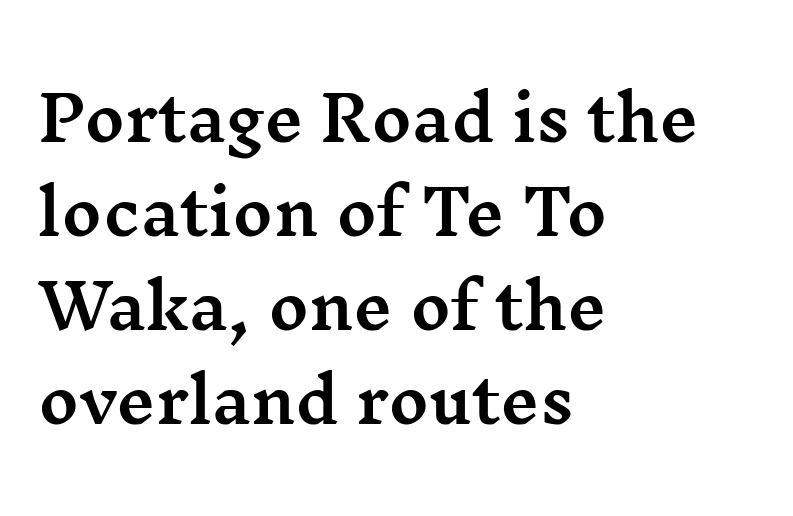
Summary of vertical rhythm: regular, with standard interline spacing. Every row of glyphs begins at an identical x-position on the left. This rendering features lettering with no underline. Varying glyph widths throughout — classic text-font behaviour. I'd call this a serif setting — the letters wear small feet. In terms of letterspacing, this is plain default setting.
